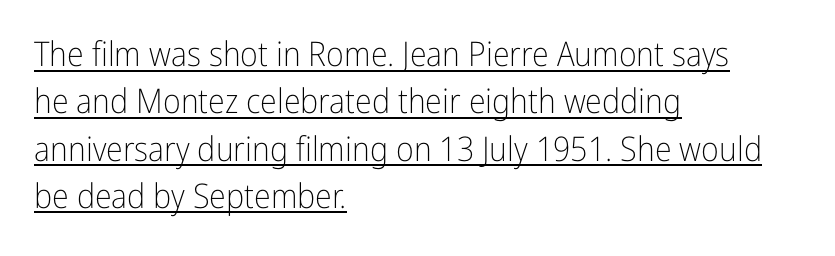
The image shows 34 px light, condensed sans-serif type, upright; set left-aligned, normal line spacing (1.39x), normal letter spacing, underlined; low stroke contrast and a medium x-height.
